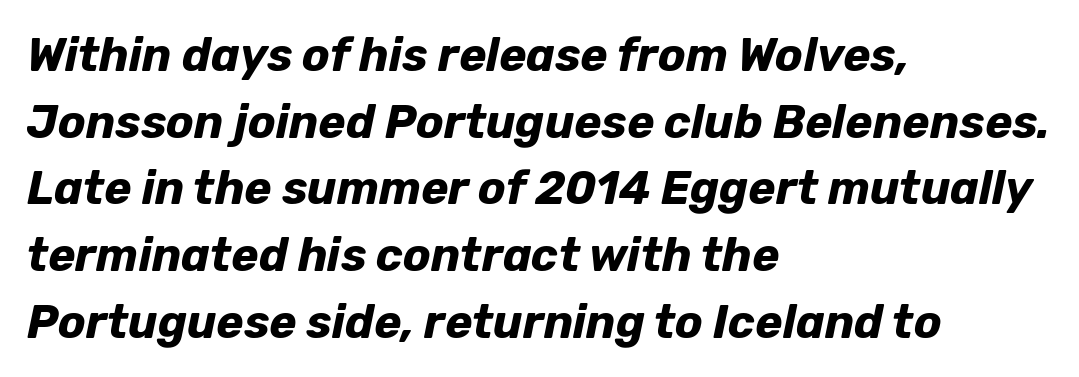
This sample is left-justified, so line endings fall wherever the words run out. In terms of letterspacing, this is plain default setting. You could not count columns in this text — the font is proportionally spaced. This sample uses an oblique cut, with every glyph tilted off the vertical.
